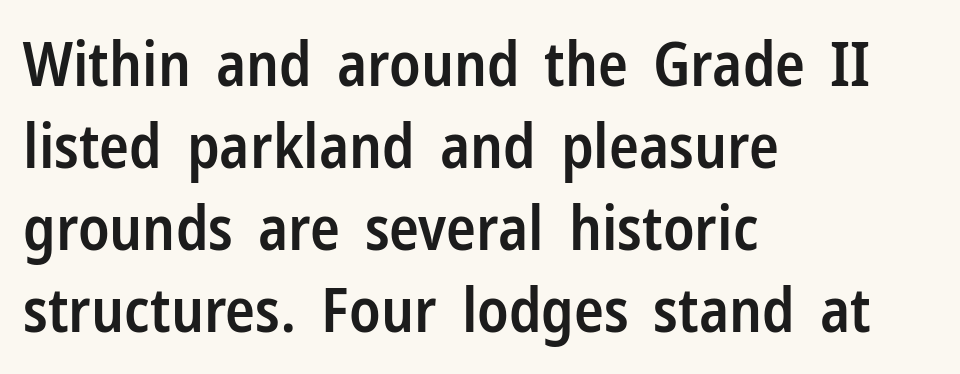
The image shows 62 px semibold, condensed sans-serif type, upright; set left-aligned, normal line spacing (1.32x), normal letter spacing, not underlined; low stroke contrast and a medium x-height.
